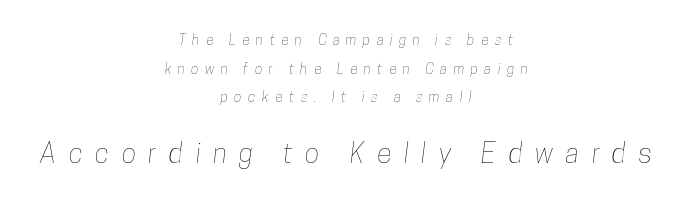
Q: Is the text underlined? A: No.
Q: How is the paragraph aligned? A: Centered.
Q: Is the spacing between letters normal or unusually wide? A: Unusually wide.
Q: Is the spacing between lines tight, normal or loose? A: Loose.
Q: Which block of text is set in a larger size, the first (top) or the second (bottom)? A: The second (bottom) one.
